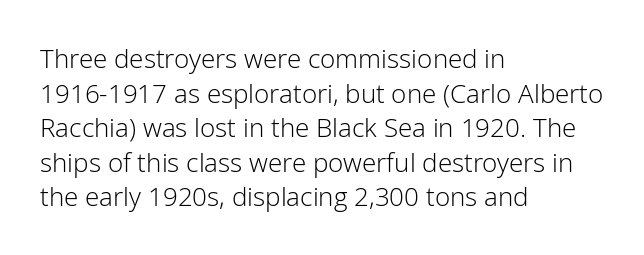
{"italic": "no", "bold": "no", "underline": "no", "align": "left", "line_spacing": "normal", "line_spacing_ratio": 1.33, "letter_spacing": "normal", "letter_spacing_em": 0.0, "glyph_px": 26}
